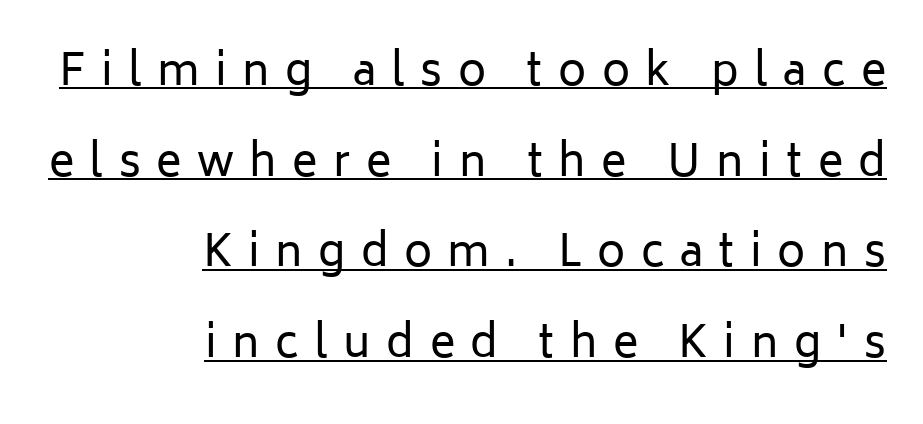
A typesetter would call this heavily tracked-out type. Horizontally, the lines are justified to the trailing edge only. Unlike a traditional serif, this face leaves its strokes unadorned. The passage shown is typed in a proportional face where columns would drift.
